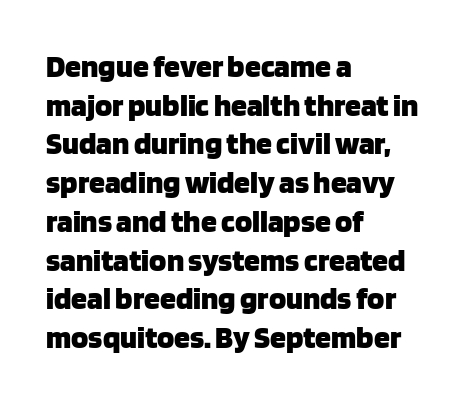
Q: Is the text bold? A: Yes.
Q: Is the text italic (slanted)? A: No, it is upright.
Q: Is the typeface a serif or a sans-serif typeface? A: Sans-serif.
Q: Is the text underlined? A: No.
Q: How is the paragraph aligned? A: Left-aligned.
Q: Is the spacing between letters normal or unusually wide? A: Normal.
Q: Width (condensed, normal, or wide)? A: Normal.
Q: Stroke contrast? A: Low.
Q: x-height? A: Large.
Q: Monospaced? A: No.
